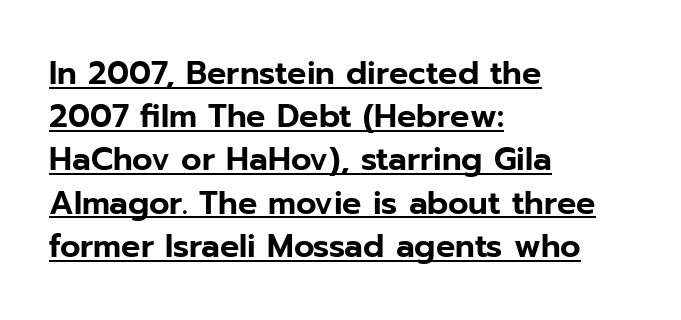
The image shows 32 px sans-serif type, upright; set left-aligned, normal line spacing (1.35x), normal letter spacing, underlined; low stroke contrast and a medium x-height.
